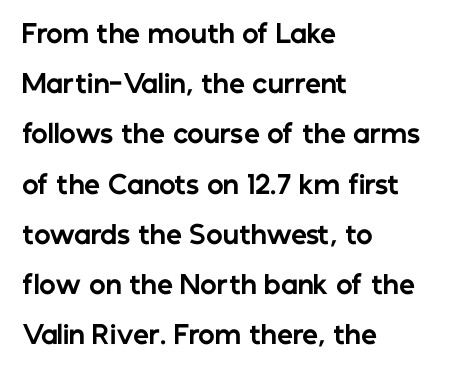
Q: Is the text bold? A: Yes.
Q: Is the text italic (slanted)? A: No, it is upright.
Q: Is the text underlined? A: No.
Q: How is the paragraph aligned? A: Left-aligned.
Q: Is the spacing between letters normal or unusually wide? A: Normal.
Q: Is the spacing between lines tight, normal or loose? A: Loose.
